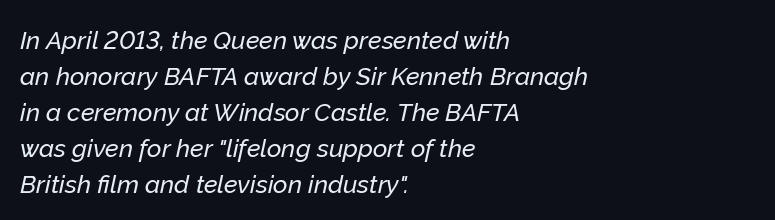
The image shows 25 px text type, italic (leaning right); set left-aligned, normal line spacing (1.44x), normal letter spacing, not underlined.
